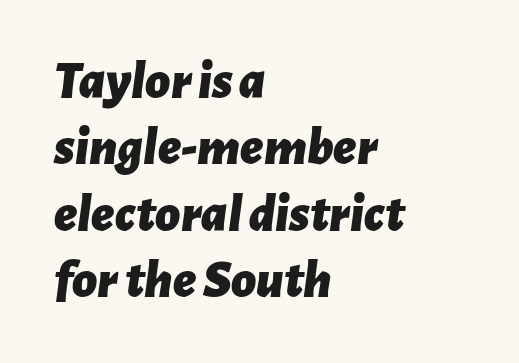
Q: Is the text bold? A: Yes.
Q: Is the text italic (slanted)? A: Yes, it leans right by about 7 degrees.
Q: Is the text underlined? A: No.
Q: How is the paragraph aligned? A: Left-aligned.
Q: Is the spacing between letters normal or unusually wide? A: Normal.
Q: Width (condensed, normal, or wide)? A: Normal.
Q: Stroke contrast? A: Low.
Q: x-height? A: Medium.
Q: Monospaced? A: No.
